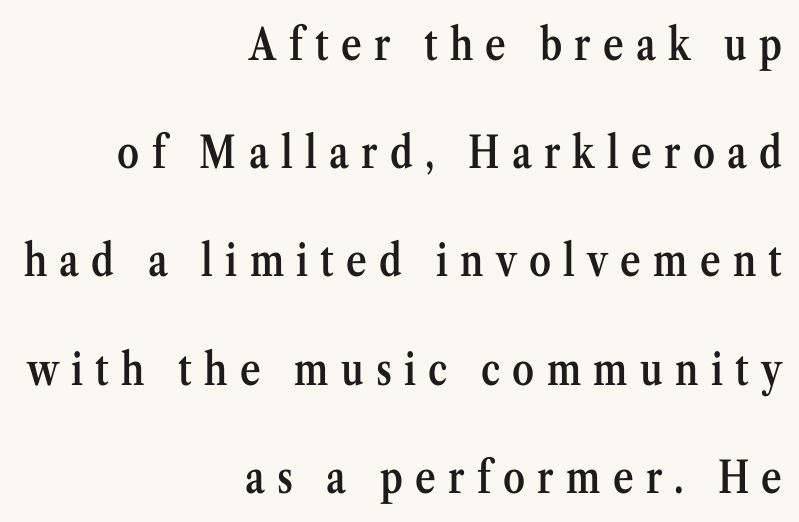
Q: Is the text bold? A: Semi-bold.
Q: Is the text italic (slanted)? A: No, it is upright.
Q: Is the typeface a serif or a sans-serif typeface? A: Serif.
Q: Is the text underlined? A: No.
Q: How is the paragraph aligned? A: Right-aligned.
Q: Is the spacing between letters normal or unusually wide? A: Unusually wide.
Q: Is the spacing between lines tight, normal or loose? A: Loose.
Q: Width (condensed, normal, or wide)? A: Condensed.
Q: Stroke contrast? A: Medium.
Q: x-height? A: Medium.
Q: Monospaced? A: No.
